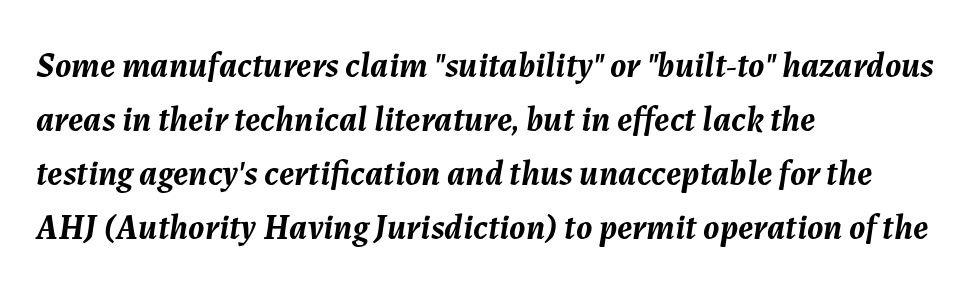
{"italic": "yes", "lean": "right", "slant_degrees": 7, "bold": "yes", "weight": "semibold", "width": "normal", "stroke_contrast": "medium", "x_height": "medium", "monospaced": "no", "underline": "no", "align": "left", "line_spacing": "normal", "line_spacing_ratio": 1.54, "letter_spacing": "normal", "letter_spacing_em": 0.0, "glyph_px": 35}
